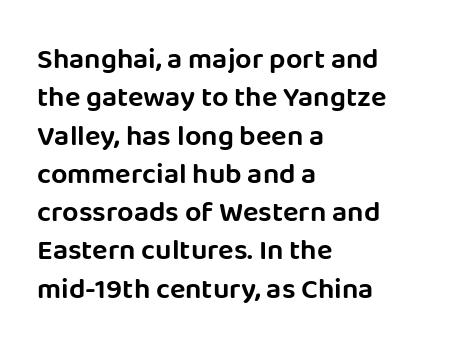
Q: Is the text italic (slanted)? A: No, it is upright.
Q: Is the typeface a serif or a sans-serif typeface? A: Sans-serif.
Q: Is the text underlined? A: No.
Q: How is the paragraph aligned? A: Left-aligned.
Q: Is the spacing between letters normal or unusually wide? A: Normal.
Q: Is the spacing between lines tight, normal or loose? A: Normal.
Q: Width (condensed, normal, or wide)? A: Normal.
Q: Stroke contrast? A: Low.
Q: x-height? A: Large.
Q: Monospaced? A: No.
